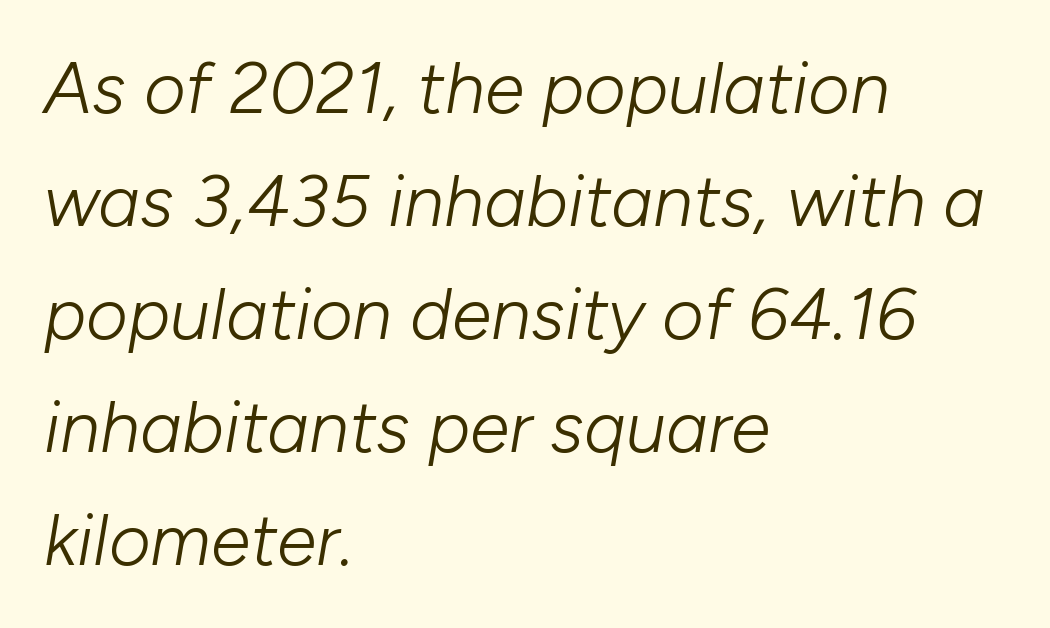
Q: Is the text bold? A: No.
Q: Is the text italic (slanted)? A: Yes, it leans right by about 10 degrees.
Q: Is the text underlined? A: No.
Q: How is the paragraph aligned? A: Left-aligned.
Q: Is the spacing between letters normal or unusually wide? A: Normal.
Q: Is the spacing between lines tight, normal or loose? A: Normal.
Q: Width (condensed, normal, or wide)? A: Normal.
Q: Stroke contrast? A: Low.
Q: x-height? A: Medium.
Q: Monospaced? A: No.
